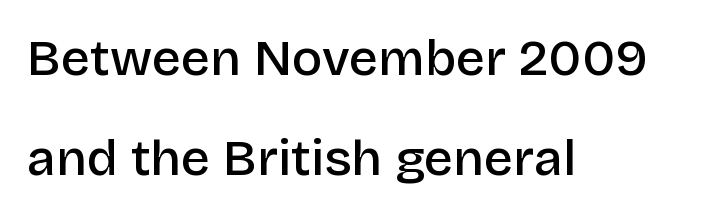
The image shows 51 px semibold sans-serif type, upright; set left-aligned, loose line spacing (1.97x), normal letter spacing, not underlined; low stroke contrast and a large x-height.
